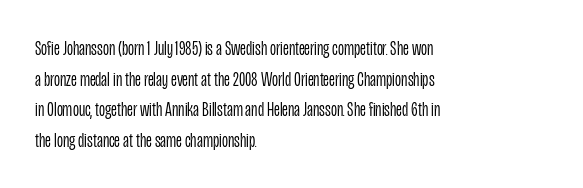
{"italic": "no", "bold": "no", "underline": "no", "align": "left", "line_spacing": "normal", "line_spacing_ratio": 1.46, "letter_spacing": "normal", "letter_spacing_em": 0.0, "glyph_px": 21}
